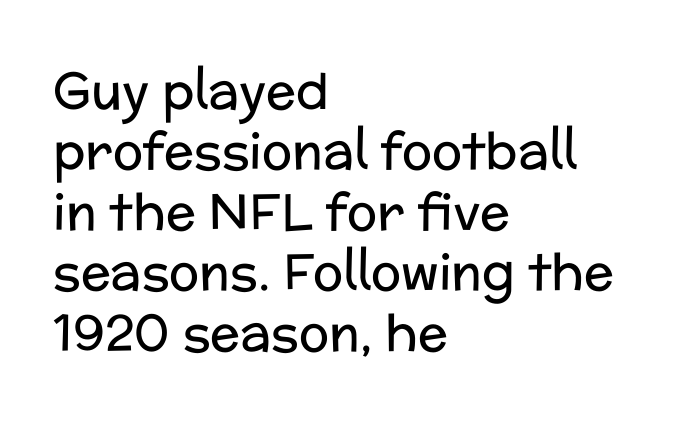
Q: Is the text bold? A: No.
Q: Is the text italic (slanted)? A: No, it is upright.
Q: Is the typeface a serif or a sans-serif typeface? A: Sans-serif.
Q: Is the text underlined? A: No.
Q: How is the paragraph aligned? A: Left-aligned.
Q: Is the spacing between letters normal or unusually wide? A: Normal.
Q: Width (condensed, normal, or wide)? A: Normal.
Q: Stroke contrast? A: Low.
Q: x-height? A: Medium.
Q: Monospaced? A: No.
